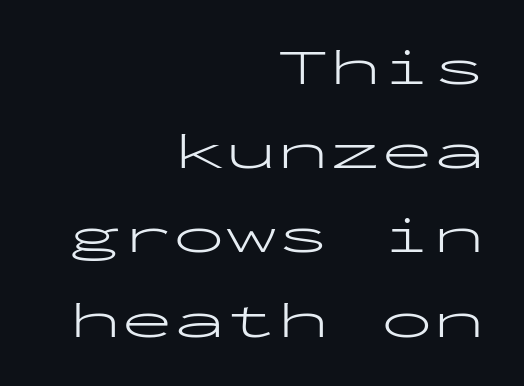
Q: Is the text bold? A: No.
Q: Is the text italic (slanted)? A: No, it is upright.
Q: Is the typeface a serif or a sans-serif typeface? A: Sans-serif.
Q: Is the text underlined? A: No.
Q: How is the paragraph aligned? A: Right-aligned.
Q: Is the spacing between letters normal or unusually wide? A: Normal.
Q: Is the spacing between lines tight, normal or loose? A: Normal.
Q: Width (condensed, normal, or wide)? A: Wide.
Q: Stroke contrast? A: Low.
Q: x-height? A: Medium.
Q: Monospaced? A: Yes.
